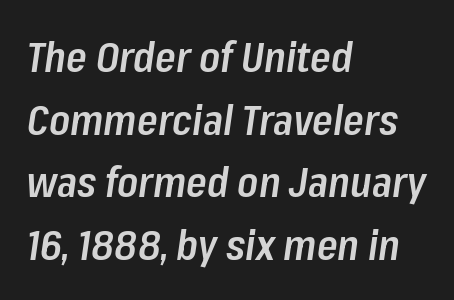
Q: Is the text bold? A: Semi-bold.
Q: Is the text italic (slanted)? A: Yes, it leans right by about 8 degrees.
Q: Is the text underlined? A: No.
Q: How is the paragraph aligned? A: Left-aligned.
Q: Is the spacing between letters normal or unusually wide? A: Normal.
Q: Is the spacing between lines tight, normal or loose? A: Normal.
Q: Width (condensed, normal, or wide)? A: Condensed.
Q: Stroke contrast? A: Low.
Q: x-height? A: Medium.
Q: Monospaced? A: No.
